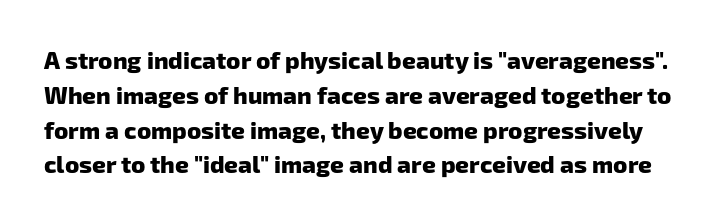
{"bold": "yes", "underline": "no", "line_spacing": "normal", "line_spacing_ratio": 1.45, "letter_spacing": "normal", "letter_spacing_em": 0.0, "glyph_px": 24}
